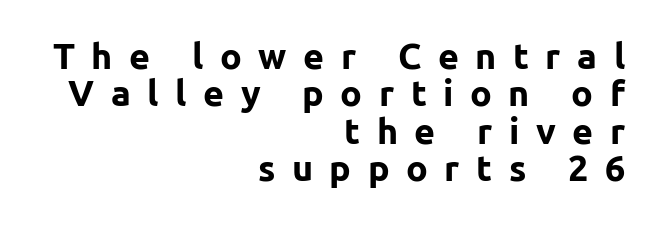
Q: Is the text bold? A: Yes.
Q: Is the text italic (slanted)? A: No, it is upright.
Q: Is the typeface a serif or a sans-serif typeface? A: Sans-serif.
Q: Is the text underlined? A: No.
Q: How is the paragraph aligned? A: Right-aligned.
Q: Is the spacing between letters normal or unusually wide? A: Unusually wide.
Q: Is the spacing between lines tight, normal or loose? A: Tight.
Q: Width (condensed, normal, or wide)? A: Normal.
Q: Stroke contrast? A: Low.
Q: x-height? A: Medium.
Q: Monospaced? A: No.
